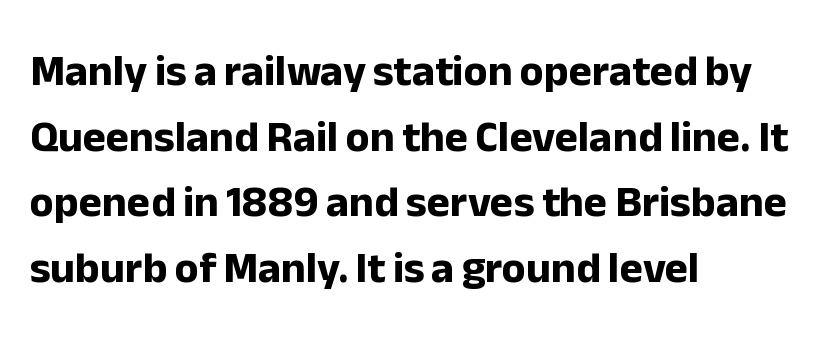
The image shows 44 px bold sans-serif type, upright; set left-aligned, normal line spacing (1.49x), normal letter spacing, not underlined; low stroke contrast and a medium x-height.
